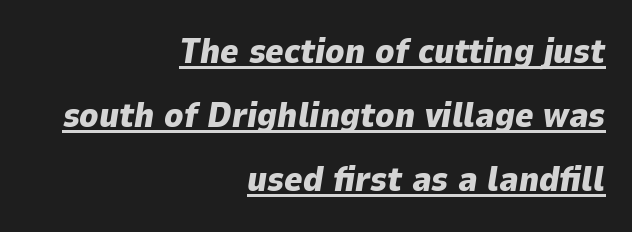
The image shows 35 px heavy type, italic (leaning right); set right-aligned, line spacing 1.83x, normal letter spacing, underlined; low stroke contrast and a medium x-height.
